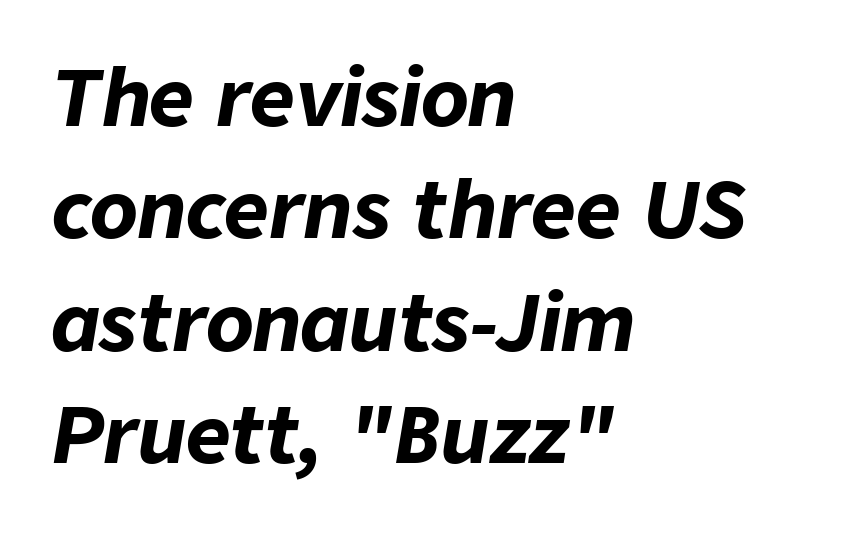
{"italic": "yes", "lean": "right", "slant_degrees": 9, "bold": "yes", "weight": "bold", "width": "normal", "stroke_contrast": "low", "x_height": "medium", "monospaced": "no", "underline": "no", "align": "left", "line_spacing": "normal", "line_spacing_ratio": 1.44, "letter_spacing": "normal", "letter_spacing_em": 0.0, "glyph_px": 78}
